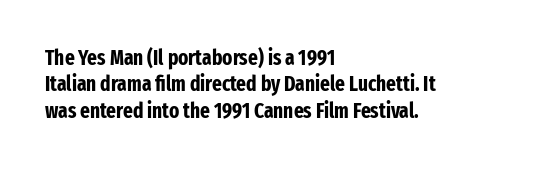
What weight is shown? A full bold with thick strokes. The lettering holds an erect, upright posture throughout. Plain, unruled lines of type. The rendering keeps characters at their native spacing. Leading: standard.
